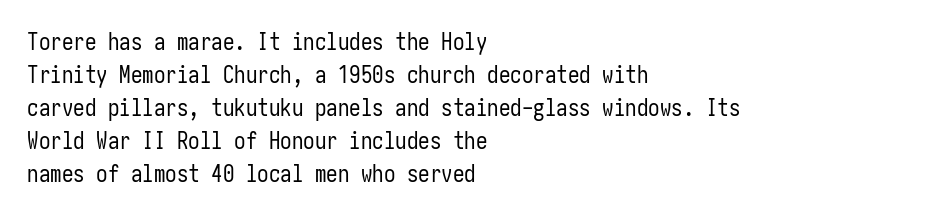
{"italic": "no", "bold": "no", "underline": "no", "align": "left", "line_spacing": "normal", "line_spacing_ratio": 1.44, "letter_spacing": "normal", "letter_spacing_em": 0.0, "glyph_px": 23}
